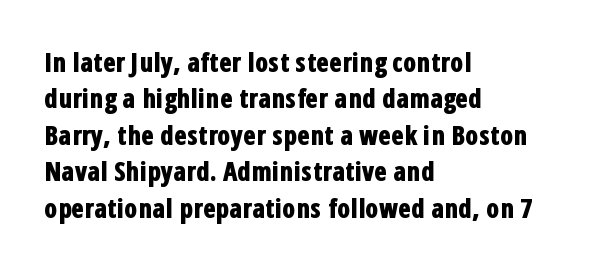
The image shows 26 px bold type, upright; set left-aligned, normal line spacing (1.4x), normal letter spacing, not underlined.
